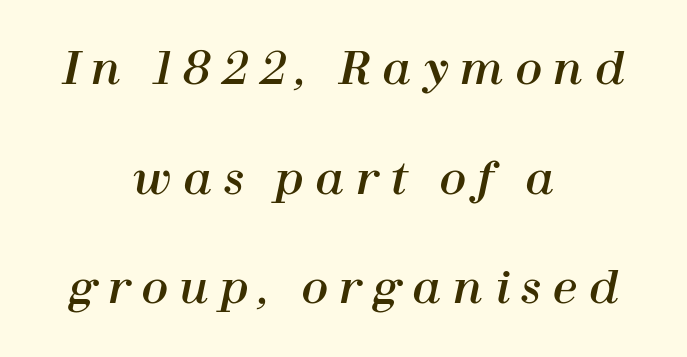
The image shows 44 px text type, italic (leaning right); set centered, loose line spacing (2.49x), unusually wide letter spacing (+0.26 em), not underlined; high stroke contrast and a medium x-height.
